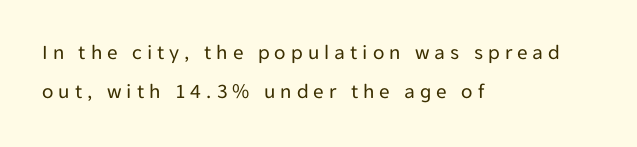
Observe the wide spacing: letters keep a clear distance from each other. No heavy texture on the line: the type isn't bold. Words float on clear page, feet unadorned. A student would call this left alignment; a typographer would say flush left, rag right. A roman cut, with each character standing at attention.
